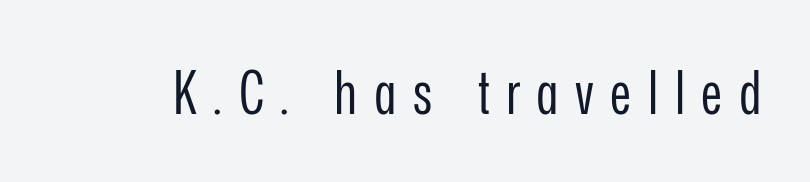
A quiet, ordinary-to-light weight characterises the typeface. Looks like regular typesetting: each glyph gets only the width it needs. Serifs: no, the terminals of the letterforms are clean. This is roman type, the default non-slanted kind.
